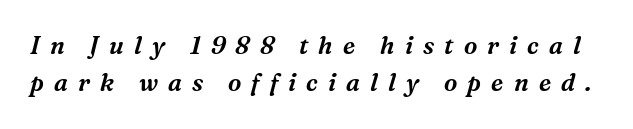
The image shows 24 px text type, italic (leaning right); set normal line spacing (1.55x), unusually wide letter spacing (+0.42 em), not underlined.
